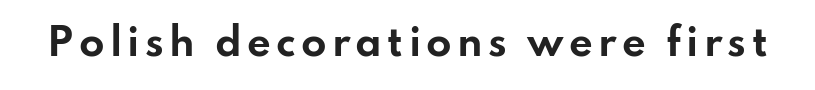
{"serif": "no", "italic": "no", "bold": "yes", "weight": "bold", "width": "wide", "stroke_contrast": "low", "x_height": "small", "monospaced": "no", "underline": "no", "glyph_px": 37}
